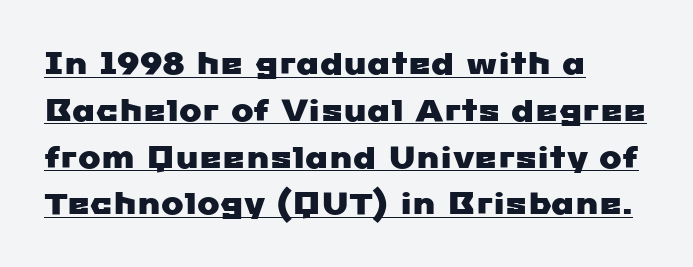
Q: Is the typeface a serif or a sans-serif typeface? A: Sans-serif.
Q: Is the text underlined? A: Yes.
Q: How is the paragraph aligned? A: Left-aligned.
Q: Is the spacing between letters normal or unusually wide? A: Normal.
Q: Is the spacing between lines tight, normal or loose? A: Normal.
Q: Width (condensed, normal, or wide)? A: Wide.
Q: Stroke contrast? A: Low.
Q: x-height? A: Medium.
Q: Monospaced? A: No.
